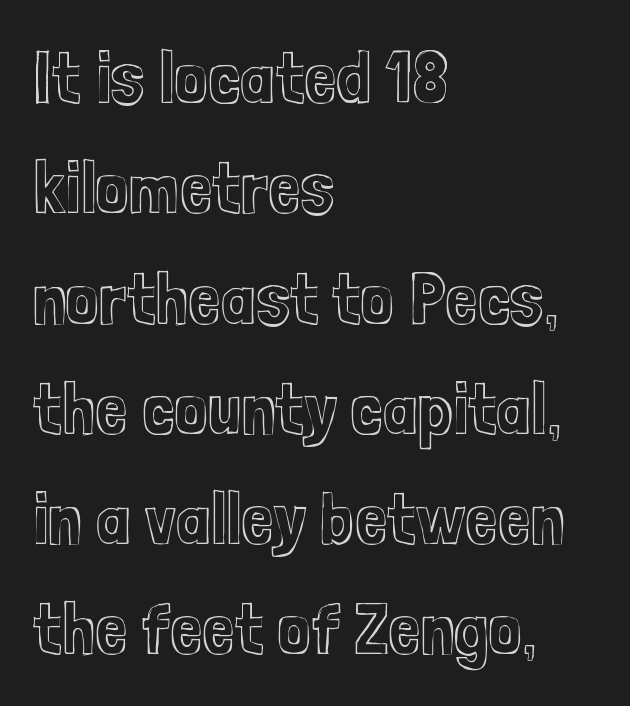
Q: Is the text italic (slanted)? A: No, it is upright.
Q: Is the text underlined? A: No.
Q: How is the paragraph aligned? A: Left-aligned.
Q: Is the spacing between letters normal or unusually wide? A: Normal.
Q: Is the spacing between lines tight, normal or loose? A: Normal.
Q: Width (condensed, normal, or wide)? A: Condensed.
Q: x-height? A: Medium.
Q: Monospaced? A: No.
